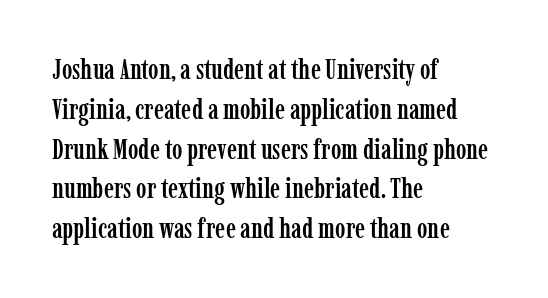
Q: Is the text italic (slanted)? A: No, it is upright.
Q: Is the typeface a serif or a sans-serif typeface? A: Serif.
Q: Is the text underlined? A: No.
Q: How is the paragraph aligned? A: Left-aligned.
Q: Is the spacing between letters normal or unusually wide? A: Normal.
Q: Is the spacing between lines tight, normal or loose? A: Normal.
Q: Width (condensed, normal, or wide)? A: Condensed.
Q: Stroke contrast? A: Low.
Q: x-height? A: Medium.
Q: Monospaced? A: No.
